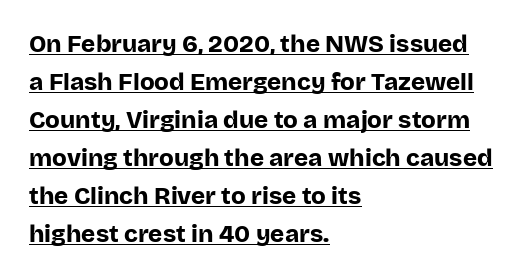
{"italic": "no", "bold": "yes", "underline": "yes", "align": "left", "line_spacing": "normal", "line_spacing_ratio": 1.58, "letter_spacing": "normal", "letter_spacing_em": 0.0, "glyph_px": 24}
